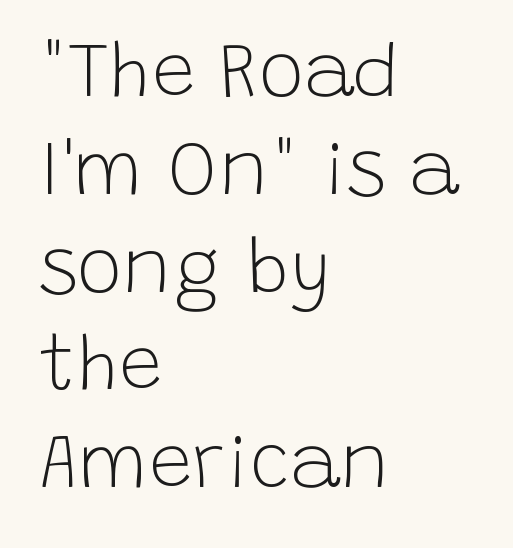
This rendering leaves character spacing at its baseline value. Horizontal bands of white between lines are of average thickness. Decoration check: the copy has no underline. Is this a fixed-width face? No — the glyphs have proportional, varying widths. Is this a heavy cut? Hardly; it is regular or lighter. The glyphs in this specimen are sans serif.
